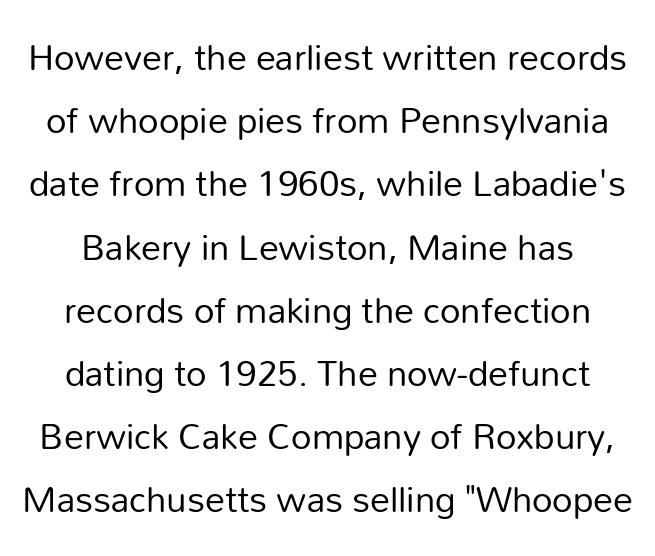
Regular leading. Each row of text sits above clean, open space. Each stroke keeps to a modest, everyday thickness or less. The rendering uses natural spacing where letterforms have individual widths. This sample uses an upright cut, with every glyph sitting square on the baseline. Short note: letters normally spaced.
